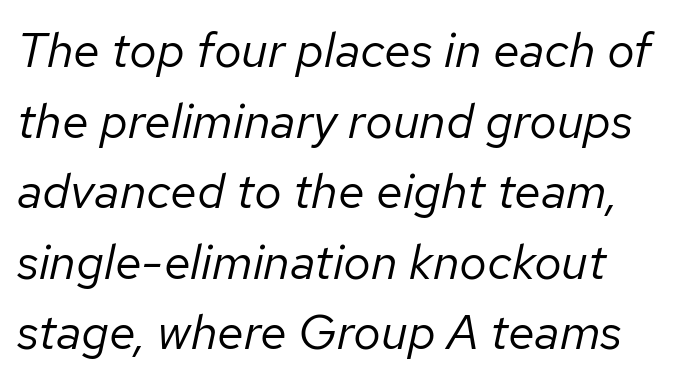
Each letter keeps its own natural width here, so spacing adapts to shape. Nobody drew a line under any word here. The space between consecutive lines is moderate. The rendering anchors every line to the left-hand side.
